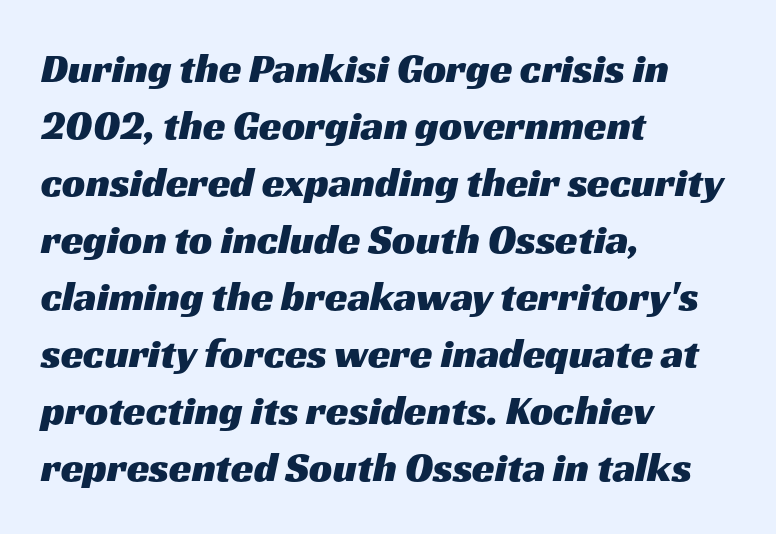
The image shows 41 px wide sans-serif type; set left-aligned, normal line spacing (1.39x), normal letter spacing, not underlined; medium stroke contrast and a medium x-height.
